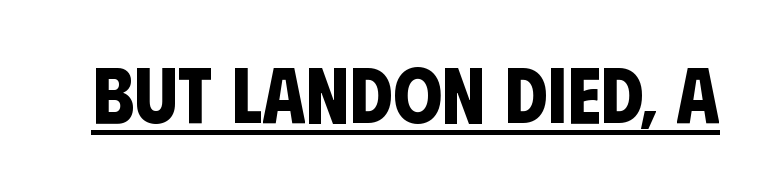
{"serif": "no", "bold": "yes", "weight": "bold", "width": "condensed", "stroke_contrast": "low", "x_height": "large", "monospaced": "no", "underline": "yes", "letter_spacing": "normal", "letter_spacing_em": 0.0, "glyph_px": 78}
